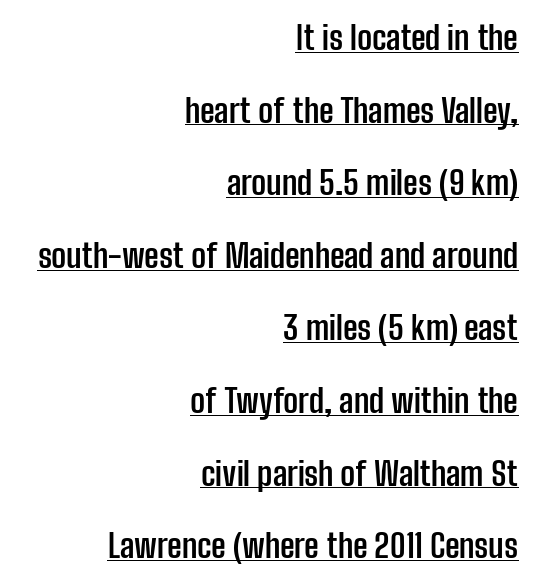
Character widths vary here, with narrow letters taking less room than wide ones. This rendering uses right alignment, leaving the left contour irregular. The letters carry no serifs — their stems end cleanly without finishing strokes. The letters stand straight up with perfectly vertical stems. Honestly, the rows look like they've been pulled way apart. Each line of the rendering has a horizontal stroke beneath the glyphs.
